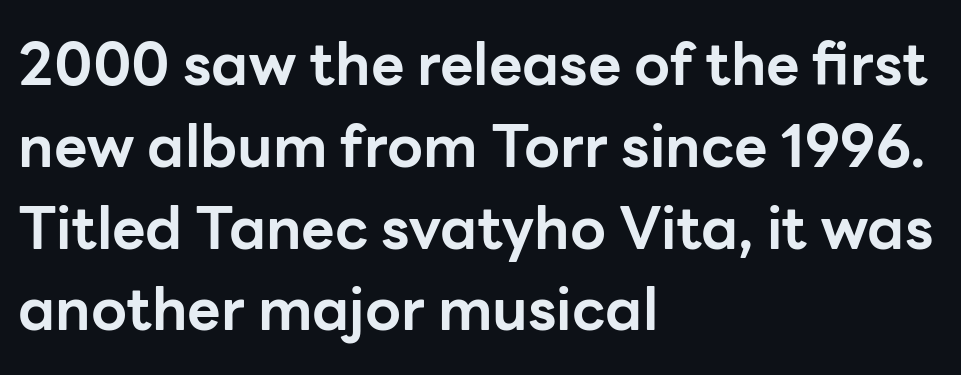
The image shows 58 px bold sans-serif type, upright; set left-aligned, normal line spacing (1.41x), normal letter spacing, not underlined; low stroke contrast and a medium x-height.
